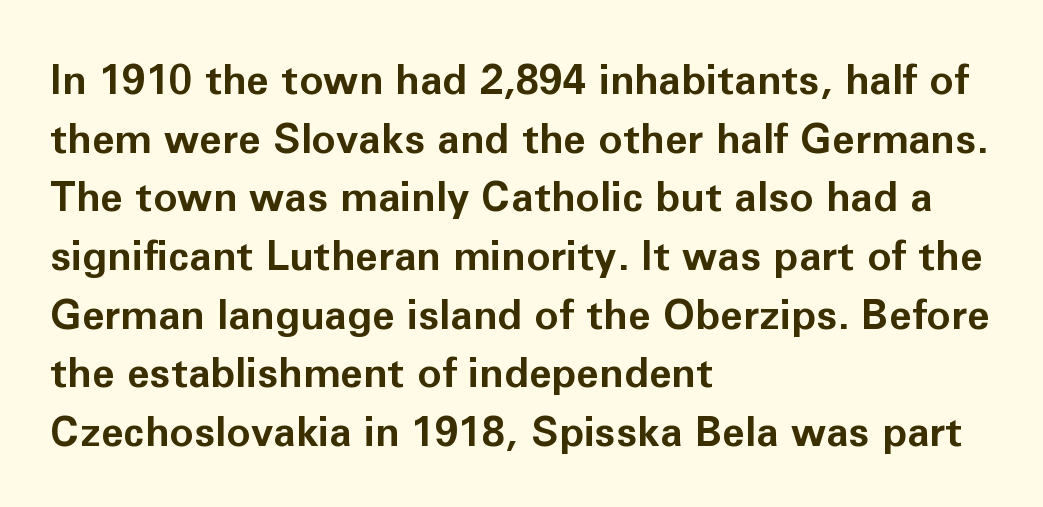
{"serif": "no", "italic": "no", "bold": "yes", "weight": "bold", "width": "normal", "stroke_contrast": "low", "x_height": "medium", "monospaced": "no", "underline": "no", "align": "left", "line_spacing": "normal", "line_spacing_ratio": 1.43, "letter_spacing": "normal", "letter_spacing_em": 0.0, "glyph_px": 41}
